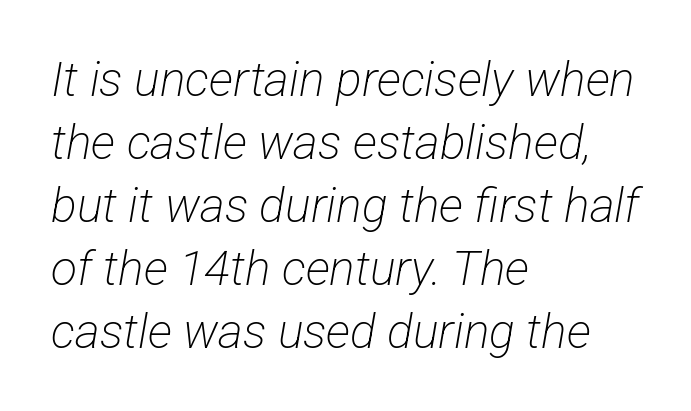
Notice how the passage keeps a crisp vertical edge on the left only. The face used here is proportionally spaced, like ordinary book or web type. Observe the absence of serifs on each vertical stroke in this sample. The words here are not underlined.
